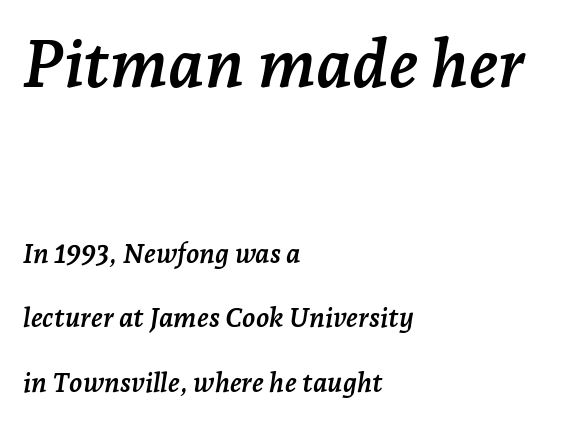
{"serif": "yes", "italic": "yes", "lean": "right", "slant_degrees": 7, "bold": "yes", "weight": "semibold", "width": "normal", "stroke_contrast": "low", "x_height": "medium", "monospaced": "no", "underline": "no", "align": "left", "line_spacing": "loose", "line_spacing_ratio": 2.39, "letter_spacing": "normal", "letter_spacing_em": 0.0, "larger_block": "first", "size_ratio": 2.48, "glyph_px": 67}
